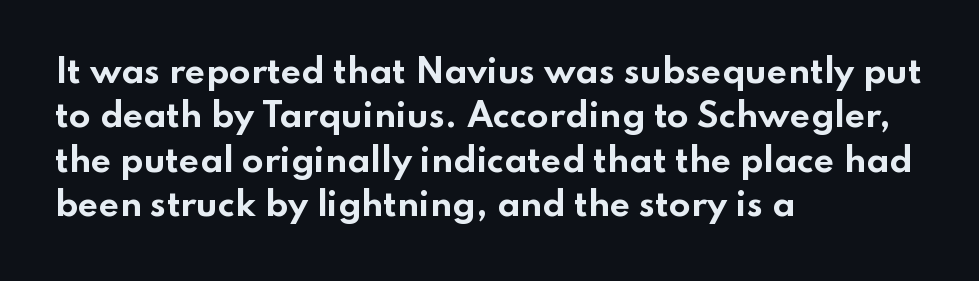
{"serif": "no", "italic": "no", "bold": "yes", "weight": "bold", "width": "wide", "stroke_contrast": "low", "x_height": "small", "monospaced": "no", "underline": "no", "align": "left", "line_spacing": "normal", "line_spacing_ratio": 1.39, "letter_spacing": "normal", "letter_spacing_em": 0.0, "glyph_px": 32}
